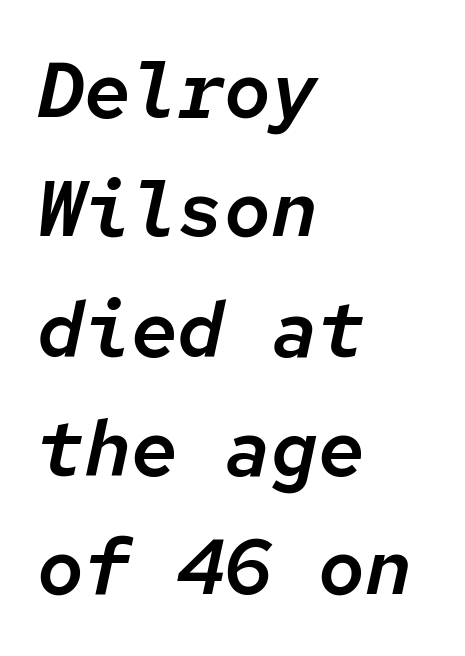
Q: Is the text italic (slanted)? A: Yes, it leans right by about 12 degrees.
Q: Is the text underlined? A: No.
Q: How is the paragraph aligned? A: Left-aligned.
Q: Is the spacing between letters normal or unusually wide? A: Normal.
Q: Is the spacing between lines tight, normal or loose? A: Normal.
Q: Width (condensed, normal, or wide)? A: Normal.
Q: Stroke contrast? A: Low.
Q: x-height? A: Medium.
Q: Monospaced? A: Yes.
